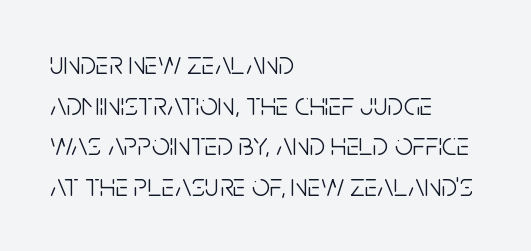
Q: Is the text bold? A: No.
Q: Is the text italic (slanted)? A: No, it is upright.
Q: Is the typeface a serif or a sans-serif typeface? A: Sans-serif.
Q: Is the text underlined? A: No.
Q: How is the paragraph aligned? A: Left-aligned.
Q: Is the spacing between letters normal or unusually wide? A: Normal.
Q: Is the spacing between lines tight, normal or loose? A: Normal.
Q: Width (condensed, normal, or wide)? A: Condensed.
Q: Stroke contrast? A: Low.
Q: x-height? A: Large.
Q: Monospaced? A: No.
